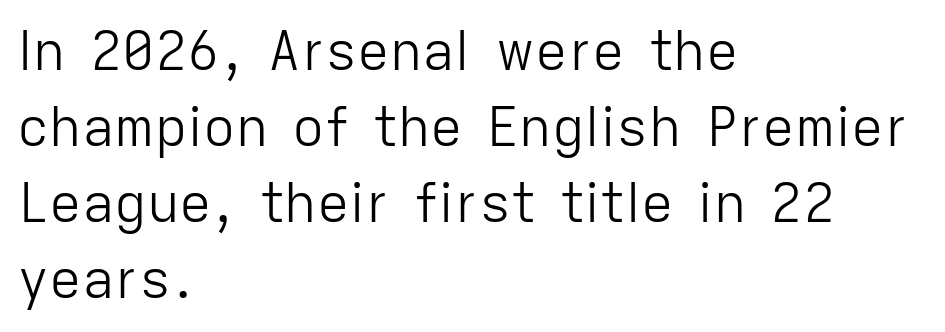
Q: Is the text bold? A: No.
Q: Is the text italic (slanted)? A: No, it is upright.
Q: Is the typeface a serif or a sans-serif typeface? A: Sans-serif.
Q: Is the text underlined? A: No.
Q: How is the paragraph aligned? A: Left-aligned.
Q: Is the spacing between letters normal or unusually wide? A: Normal.
Q: Is the spacing between lines tight, normal or loose? A: Normal.
Q: Width (condensed, normal, or wide)? A: Normal.
Q: Stroke contrast? A: Low.
Q: x-height? A: Medium.
Q: Monospaced? A: No.
